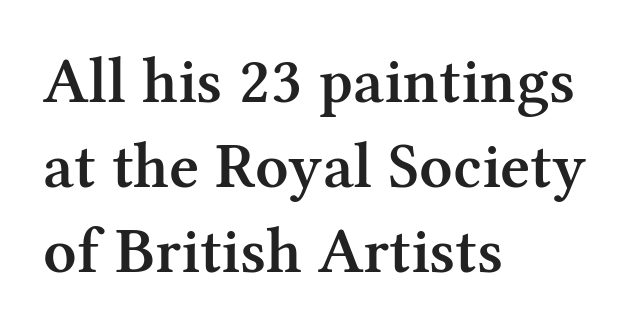
The image shows 65 px semibold serif type, upright; set left-aligned, normal line spacing (1.31x), normal letter spacing, not underlined; medium stroke contrast and a medium x-height.
